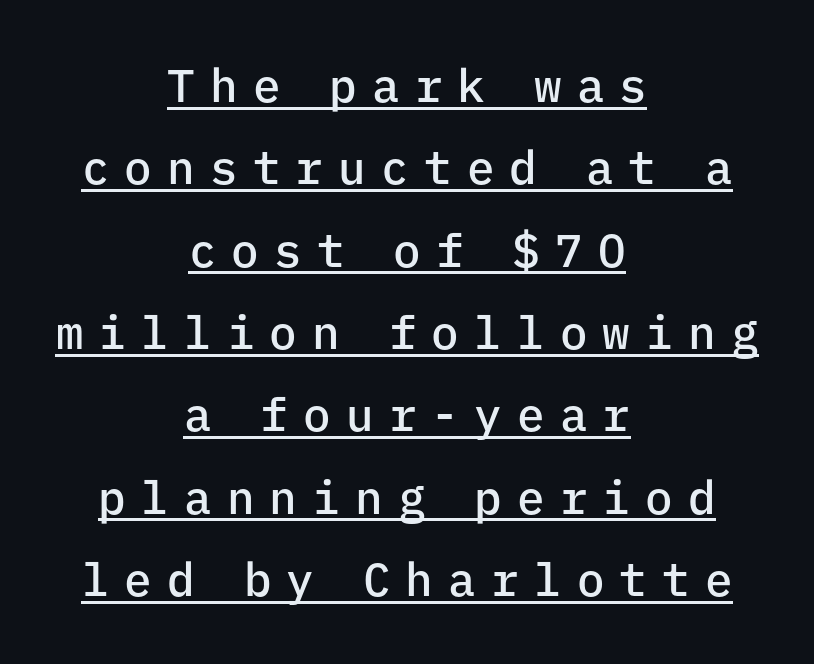
Q: Is the text bold? A: Semi-bold.
Q: Is the text italic (slanted)? A: No, it is upright.
Q: Is the typeface a serif or a sans-serif typeface? A: Sans-serif.
Q: Is the text underlined? A: Yes.
Q: How is the paragraph aligned? A: Centered.
Q: Is the spacing between letters normal or unusually wide? A: Unusually wide.
Q: Width (condensed, normal, or wide)? A: Normal.
Q: Stroke contrast? A: Low.
Q: x-height? A: Medium.
Q: Monospaced? A: Yes.
